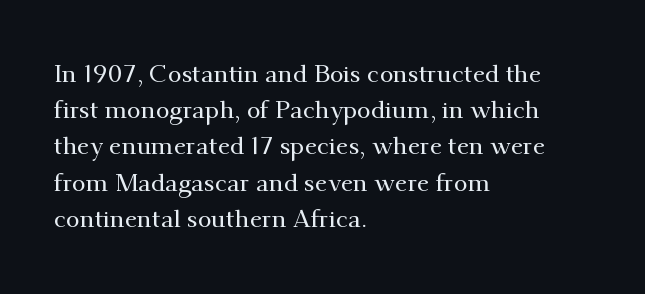
{"italic": "no", "underline": "no", "align": "left", "line_spacing": "normal", "line_spacing_ratio": 1.45, "letter_spacing": "normal", "letter_spacing_em": 0.0, "glyph_px": 25}
